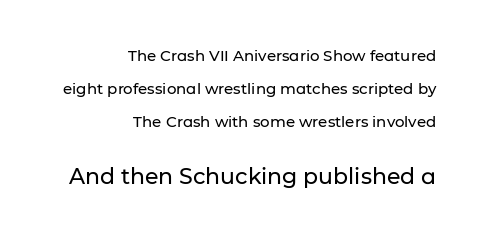
What's the leading like? Stretched, with rows far apart. The rag falls on the left side of this text block. What stands out about the letter spacing? Nothing — it is the standard amount. Larger block? The one below; the one above is distinctly smaller. Bare-footed words on every line.
